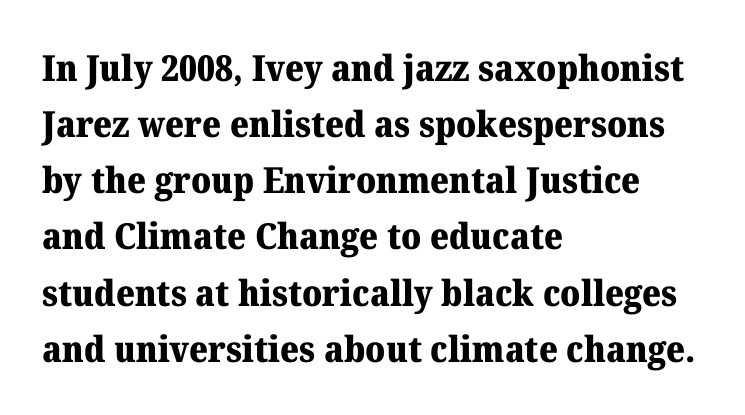
{"serif": "yes", "italic": "no", "bold": "yes", "weight": "heavy", "width": "normal", "stroke_contrast": "medium", "x_height": "medium", "monospaced": "no", "underline": "no", "align": "left", "line_spacing": "normal", "line_spacing_ratio": 1.56, "letter_spacing": "normal", "letter_spacing_em": 0.0, "glyph_px": 36}
